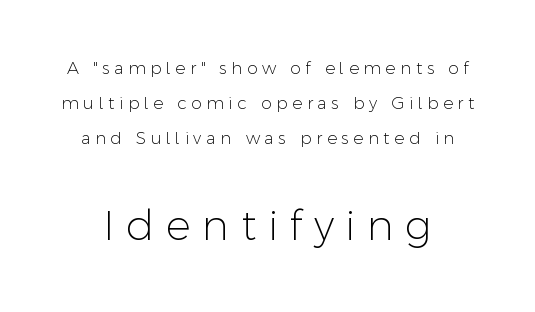
The rendering uses a large line-height, opening up the rows. Regarding serifs, this sample does without them. The words here are not underlined. The typography opts for an upright posture over an oblique one.
